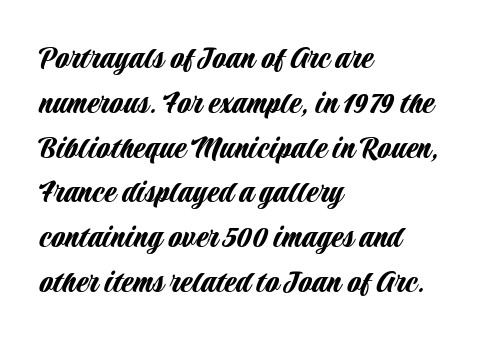
The rendering shows plain stroke endings on the letterforms — a sans-serif design. Each line starts at the same left margin while the right side varies. Does extra space separate the letters? No, they use regular spacing. How would I describe the line gaps? Plain and ordinary. Do the characters align in a grid? No, the font is proportional.
